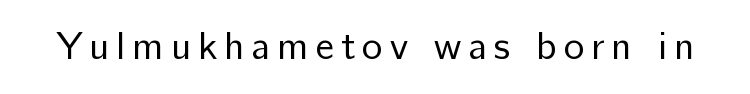
The image shows 39 px regular-weight sans-serif type, upright; set not underlined; low stroke contrast and a medium x-height.
